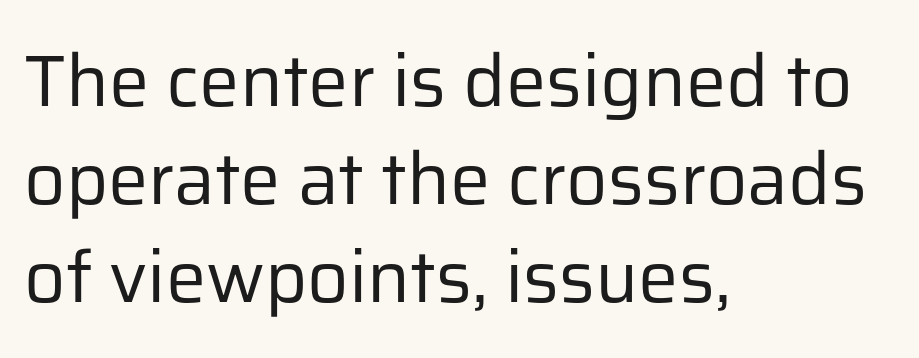
Q: Is the text bold? A: No.
Q: Is the text italic (slanted)? A: No, it is upright.
Q: Is the typeface a serif or a sans-serif typeface? A: Sans-serif.
Q: Is the text underlined? A: No.
Q: How is the paragraph aligned? A: Left-aligned.
Q: Is the spacing between letters normal or unusually wide? A: Normal.
Q: Is the spacing between lines tight, normal or loose? A: Normal.
Q: Width (condensed, normal, or wide)? A: Normal.
Q: Stroke contrast? A: Low.
Q: x-height? A: Medium.
Q: Monospaced? A: No.
